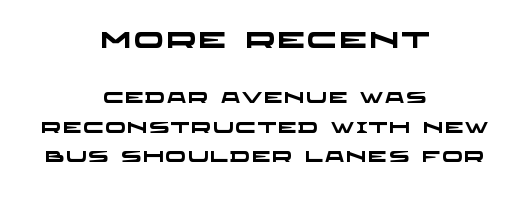
Q: Is the text bold? A: Yes.
Q: Is the text underlined? A: No.
Q: How is the paragraph aligned? A: Centered.
Q: Is the spacing between lines tight, normal or loose? A: Loose.
Q: Which block of text is set in a larger size, the first (top) or the second (bottom)? A: The first (top) one.
